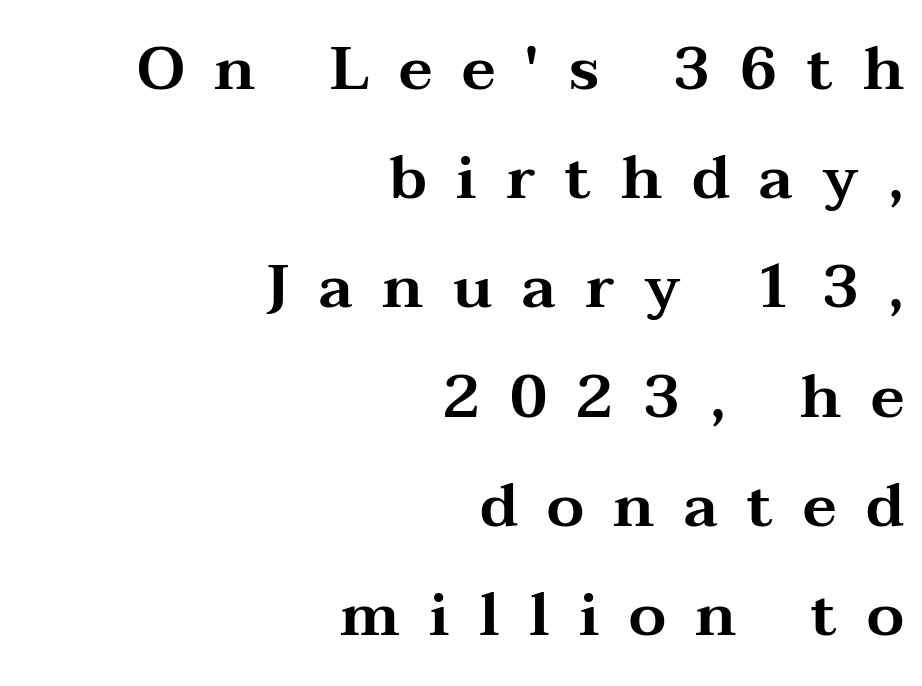
{"serif": "yes", "italic": "no", "width": "wide", "stroke_contrast": "medium", "x_height": "medium", "monospaced": "no", "underline": "no", "align": "right", "line_spacing_ratio": 1.82, "letter_spacing": "wide", "letter_spacing_em": 0.49, "glyph_px": 60}
